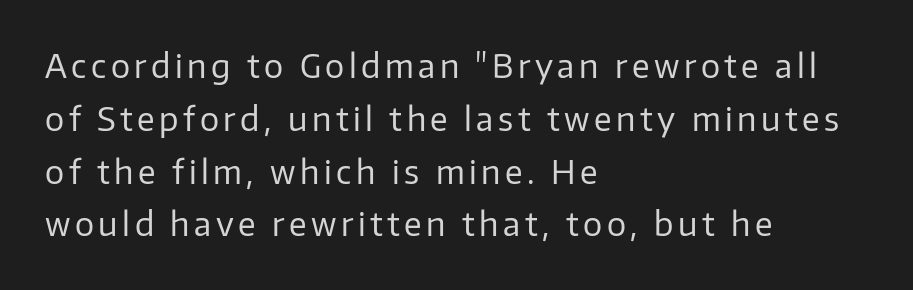
The gap between lines stays unmarked. These lines are rendered in a variable-pitch font. Normally led — the rows are evenly, conventionally spaced. The typeface has the unassuming heft of standard copy or less.
